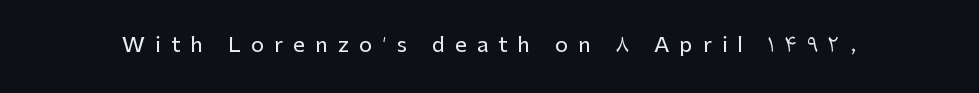
Q: Is the text italic (slanted)? A: No, it is upright.
Q: Is the text underlined? A: No.
Q: Is the spacing between letters normal or unusually wide? A: Unusually wide.
